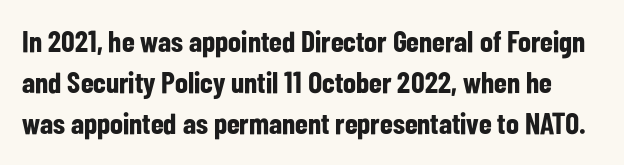
Nope, not italic — everything's standing straight. The passage shown stacks its lines at a standard gap. Do the characters align in a grid? No, the font is proportional. A sans-serif font was chosen for this passage. Default kerning and tracking; the words read as compact shapes.
